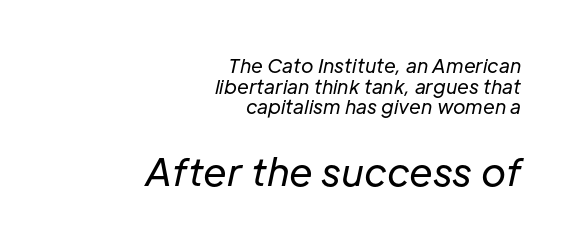
Q: Is the text bold? A: No.
Q: Is the text italic (slanted)? A: Yes, it leans right by about 12 degrees.
Q: Is the text underlined? A: No.
Q: How is the paragraph aligned? A: Right-aligned.
Q: Is the spacing between letters normal or unusually wide? A: Normal.
Q: Is the spacing between lines tight, normal or loose? A: Tight.
Q: Which block of text is set in a larger size, the first (top) or the second (bottom)? A: The second (bottom) one.
Q: Width (condensed, normal, or wide)? A: Normal.
Q: Stroke contrast? A: Low.
Q: x-height? A: Medium.
Q: Monospaced? A: No.
